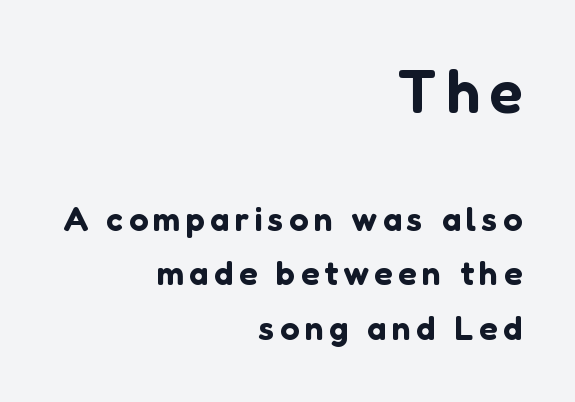
Q: Is the text italic (slanted)? A: No, it is upright.
Q: Is the typeface a serif or a sans-serif typeface? A: Sans-serif.
Q: Is the text underlined? A: No.
Q: How is the paragraph aligned? A: Right-aligned.
Q: Is the spacing between lines tight, normal or loose? A: Normal.
Q: Which block of text is set in a larger size, the first (top) or the second (bottom)? A: The first (top) one.
Q: Width (condensed, normal, or wide)? A: Normal.
Q: Stroke contrast? A: Low.
Q: x-height? A: Medium.
Q: Monospaced? A: No.
